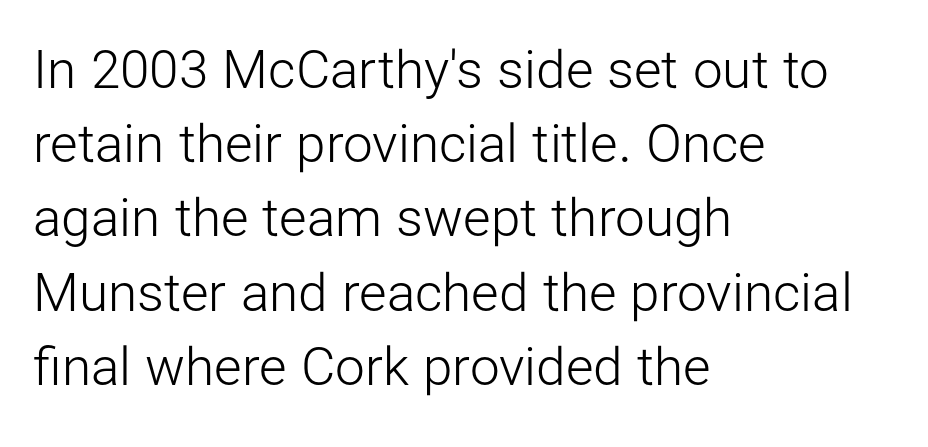
The characters are drawn with everyday or finer stroke widths. The letters stand upright; this is a roman face. Baseline-to-baseline distance is the conventional proportion of letter height. No extra tracking has been applied to these lines. The space directly below the letters is spotless. Look at the bottom of the vertical strokes: they stop flat, with no serifs.
